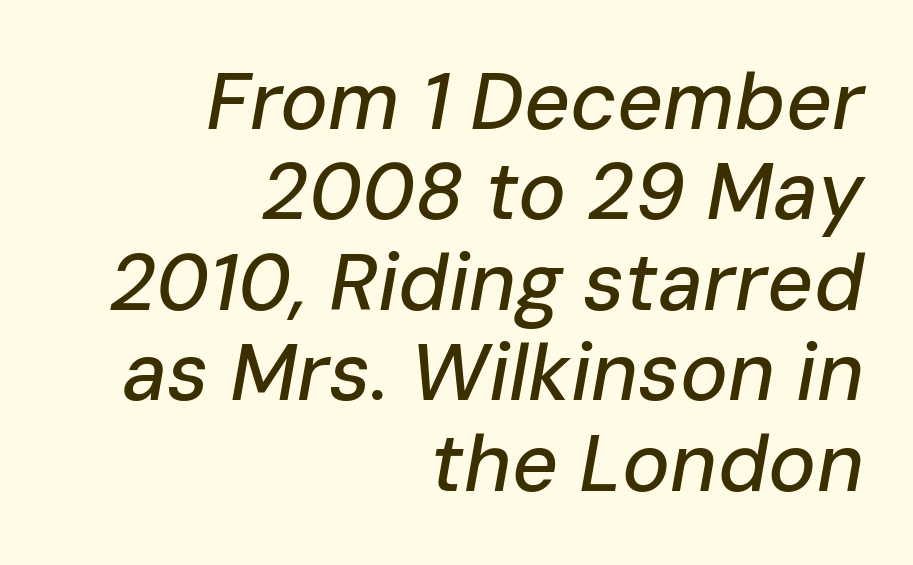
{"italic": "yes", "lean": "right", "slant_degrees": 10, "width": "normal", "stroke_contrast": "low", "x_height": "medium", "monospaced": "no", "underline": "no", "align": "right", "line_spacing": "tight", "line_spacing_ratio": 1.13, "letter_spacing": "normal", "letter_spacing_em": 0.0, "glyph_px": 80}
